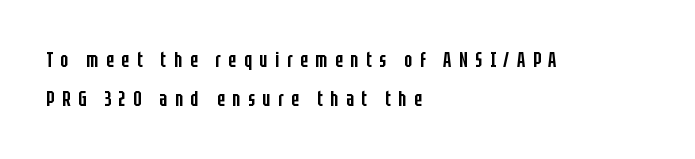
Every row of glyphs begins at an identical x-position on the left. Designer's note — italics off, roman on. Compared with an ordinary text face, these strokes are moderately heavier — a semibold. Observe the wide spacing: letters keep a clear distance from each other. A clean baseline with only descenders dipping below it.
